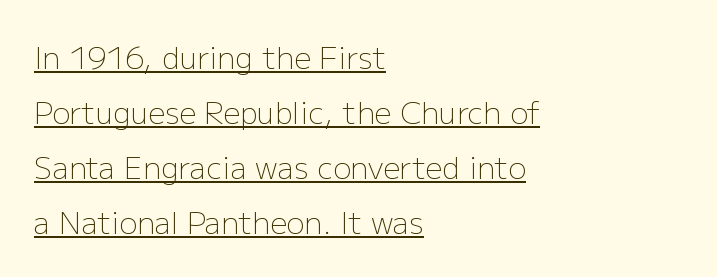
{"serif": "no", "italic": "no", "bold": "no", "weight": "light", "width": "normal", "stroke_contrast": "low", "x_height": "medium", "monospaced": "no", "underline": "yes", "align": "left", "line_spacing_ratio": 1.83, "letter_spacing": "normal", "letter_spacing_em": 0.0, "glyph_px": 30}
